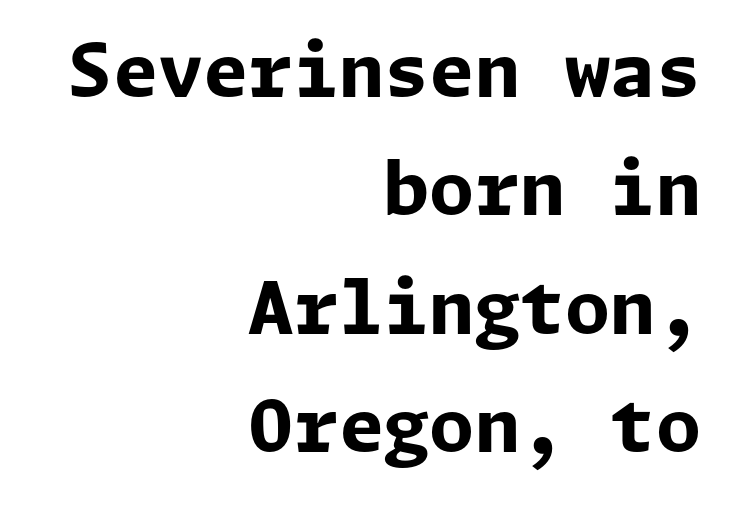
Caption: standard tracking, unaltered. The designer went with a sans here, leaving each stem footless. Heavy-handed strokes throughout: this text is bold. Reading down the block, your eye finds every line finishing at a fixed right position. Beneath every word, the page is bare.
